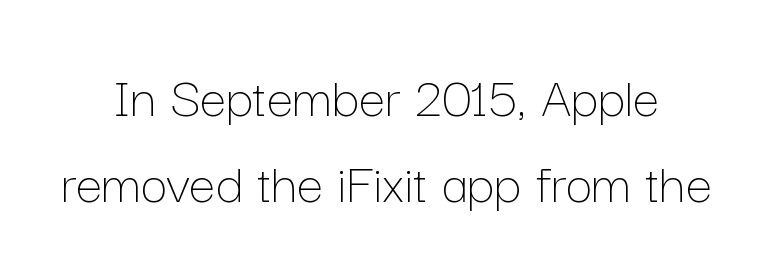
The image shows 59 px thin type, upright; set normal line spacing (1.45x), normal letter spacing, not underlined; low stroke contrast and a medium x-height.
